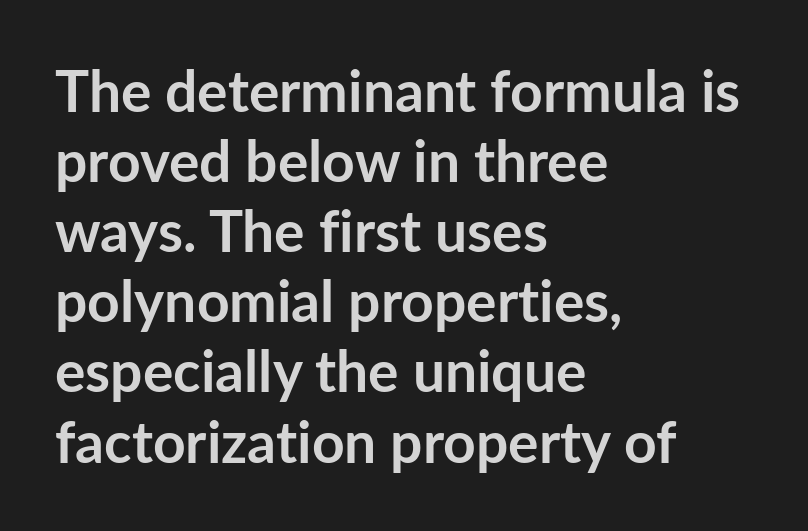
{"serif": "no", "italic": "no", "bold": "yes", "weight": "semibold", "width": "normal", "stroke_contrast": "low", "x_height": "medium", "monospaced": "no", "underline": "no", "align": "left", "line_spacing_ratio": 1.23, "letter_spacing": "normal", "letter_spacing_em": 0.0, "glyph_px": 57}
